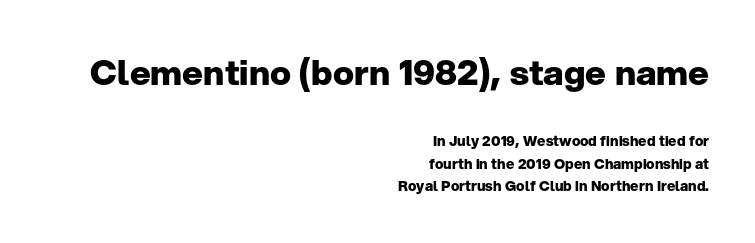
Q: Is the text bold? A: Yes.
Q: Is the text italic (slanted)? A: No, it is upright.
Q: Is the typeface a serif or a sans-serif typeface? A: Sans-serif.
Q: Is the text underlined? A: No.
Q: How is the paragraph aligned? A: Right-aligned.
Q: Is the spacing between letters normal or unusually wide? A: Normal.
Q: Is the spacing between lines tight, normal or loose? A: Normal.
Q: Which block of text is set in a larger size, the first (top) or the second (bottom)? A: The first (top) one.
Q: Width (condensed, normal, or wide)? A: Normal.
Q: Stroke contrast? A: Low.
Q: x-height? A: Medium.
Q: Monospaced? A: No.
